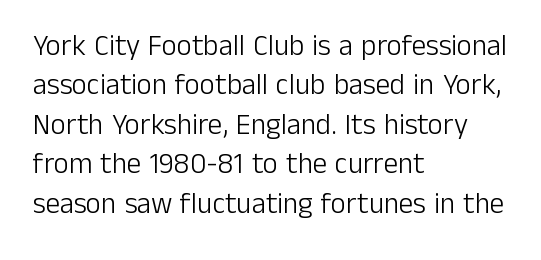
{"serif": "no", "italic": "no", "bold": "no", "weight": "light", "width": "normal", "stroke_contrast": "low", "x_height": "medium", "monospaced": "no", "underline": "no", "align": "left", "line_spacing": "normal", "line_spacing_ratio": 1.36, "letter_spacing": "normal", "letter_spacing_em": 0.0, "glyph_px": 29}
